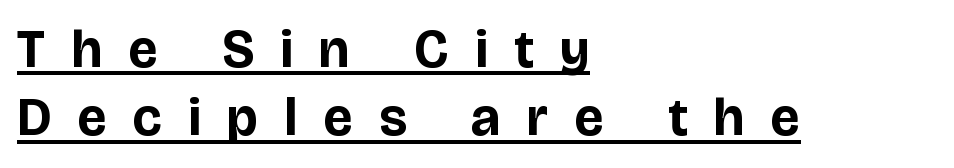
{"serif": "no", "italic": "no", "bold": "yes", "weight": "bold", "width": "normal", "stroke_contrast": "low", "x_height": "large", "monospaced": "no", "underline": "yes", "align": "left", "line_spacing": "normal", "line_spacing_ratio": 1.29, "letter_spacing": "wide", "letter_spacing_em": 0.5, "glyph_px": 53}
